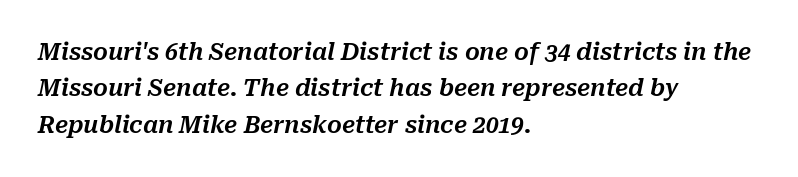
Q: Is the text italic (slanted)? A: Yes, it leans right by about 10 degrees.
Q: Is the text underlined? A: No.
Q: How is the paragraph aligned? A: Left-aligned.
Q: Is the spacing between letters normal or unusually wide? A: Normal.
Q: Is the spacing between lines tight, normal or loose? A: Normal.
